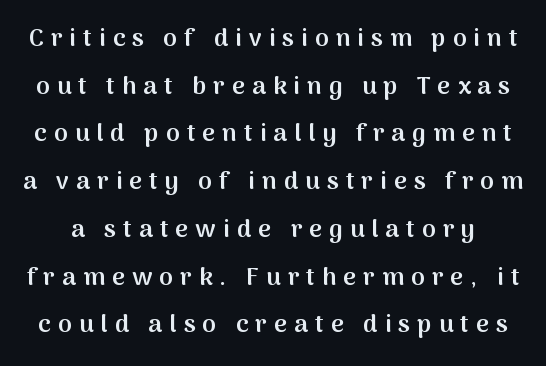
{"italic": "no", "bold": "semi", "underline": "no", "line_spacing": "loose", "line_spacing_ratio": 1.91, "letter_spacing": "wide", "letter_spacing_em": 0.28, "glyph_px": 25}
